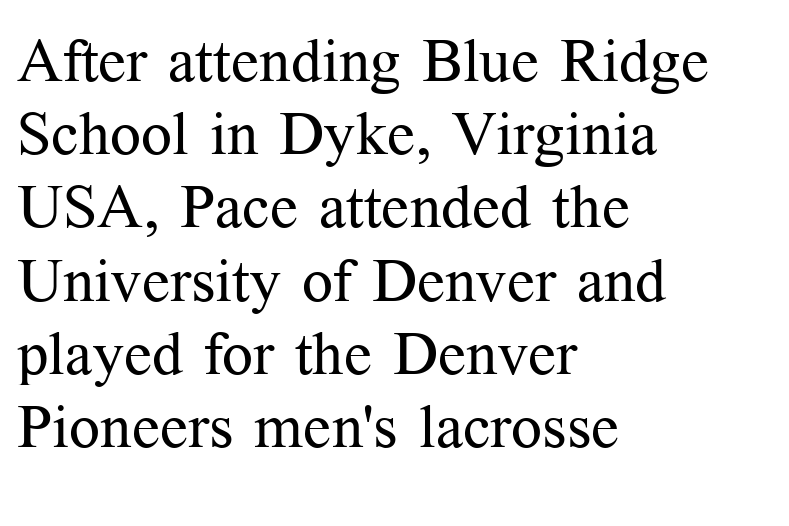
{"serif": "yes", "italic": "no", "bold": "no", "weight": "regular", "width": "normal", "stroke_contrast": "medium", "x_height": "medium", "monospaced": "no", "underline": "no", "align": "left", "line_spacing_ratio": 1.2, "letter_spacing": "normal", "letter_spacing_em": 0.0, "glyph_px": 61}
